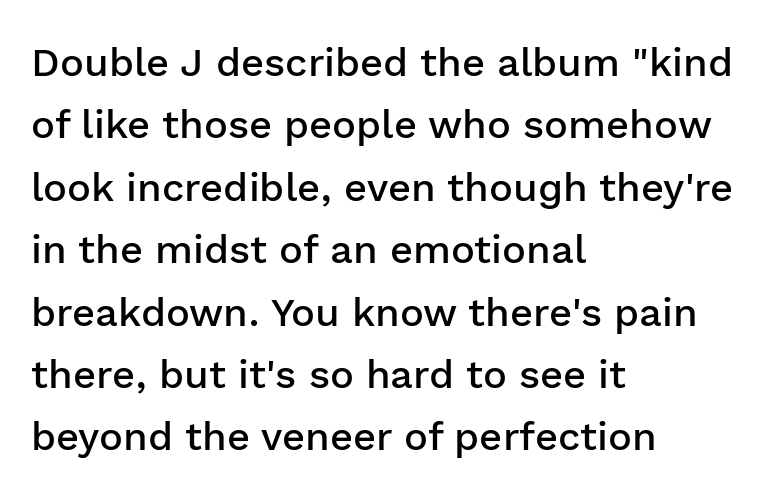
Do the characters align in a grid? No, the font is proportional. Serifs: no, the terminals of the letterforms are clean. As a designer I'd log this as weight 600, semibold. Every stem runs plumb, perpendicular to the baseline.
